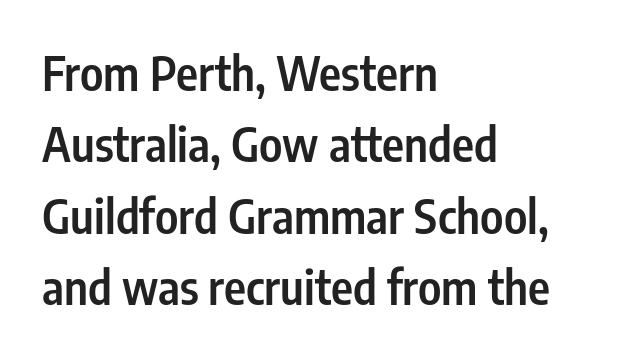
The image shows 47 px semibold, condensed sans-serif type, upright; set left-aligned, normal line spacing (1.52x), normal letter spacing, not underlined; low stroke contrast and a medium x-height.
